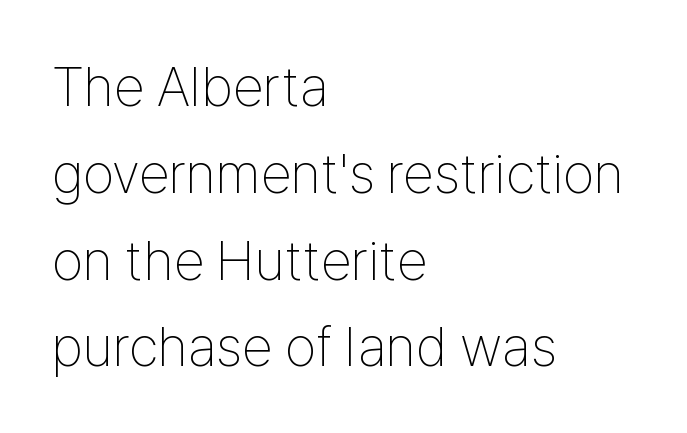
The image shows 56 px thin, condensed sans-serif type, upright; set left-aligned, normal line spacing (1.55x), normal letter spacing, not underlined; low stroke contrast and a medium x-height.
